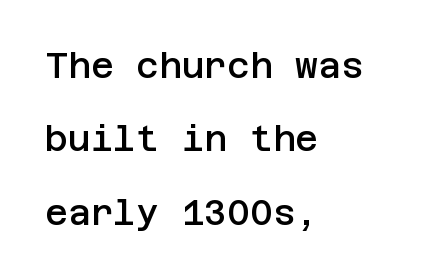
{"serif": "no", "italic": "no", "bold": "semi", "weight": "semibold", "width": "normal", "stroke_contrast": "low", "x_height": "large", "underline": "no", "align": "left", "line_spacing": "loose", "line_spacing_ratio": 2.1, "letter_spacing": "normal", "letter_spacing_em": 0.0, "glyph_px": 35}
